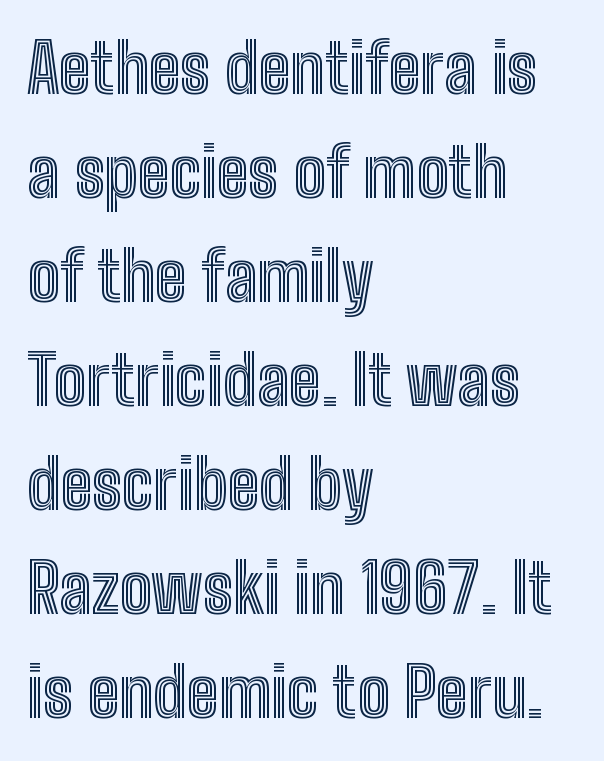
Proportional: the letters do not fall into vertical columns. The space beneath each line is pristine and unruled. The lettering holds an erect, upright posture throughout. Alignment: flush left. Evenly set lines give the paragraph a standard silhouette.
